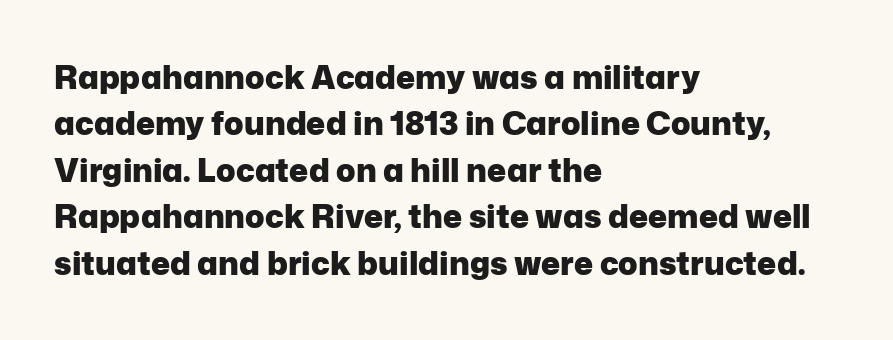
Q: Is the text bold? A: Yes.
Q: Is the text italic (slanted)? A: No, it is upright.
Q: Is the typeface a serif or a sans-serif typeface? A: Sans-serif.
Q: Is the text underlined? A: No.
Q: How is the paragraph aligned? A: Left-aligned.
Q: Is the spacing between letters normal or unusually wide? A: Normal.
Q: Is the spacing between lines tight, normal or loose? A: Normal.
Q: Width (condensed, normal, or wide)? A: Normal.
Q: Stroke contrast? A: Low.
Q: x-height? A: Medium.
Q: Monospaced? A: No.
